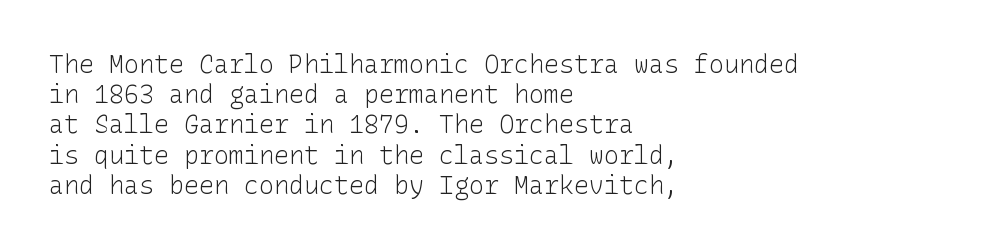
{"italic": "no", "bold": "no", "underline": "no", "align": "left", "line_spacing_ratio": 1.21, "letter_spacing": "normal", "letter_spacing_em": 0.0, "glyph_px": 25}
